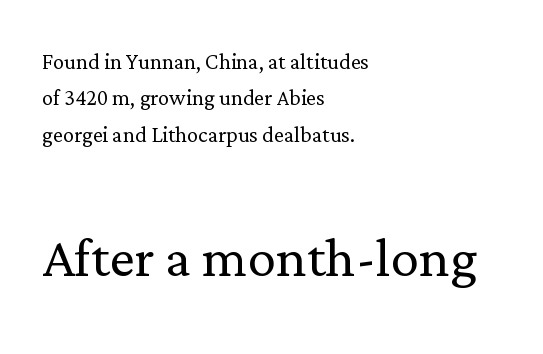
{"serif": "yes", "italic": "no", "bold": "no", "weight": "light", "width": "normal", "stroke_contrast": "low", "x_height": "medium", "monospaced": "no", "underline": "no", "align": "left", "line_spacing": "normal", "line_spacing_ratio": 1.3, "letter_spacing": "normal", "letter_spacing_em": 0.0, "larger_block": "second", "size_ratio": 2.54, "glyph_px": 71}
